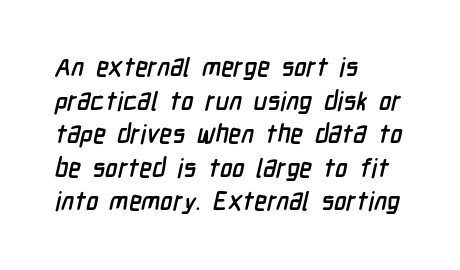
Q: Is the text underlined? A: No.
Q: How is the paragraph aligned? A: Left-aligned.
Q: Is the spacing between letters normal or unusually wide? A: Normal.
Q: Is the spacing between lines tight, normal or loose? A: Normal.
